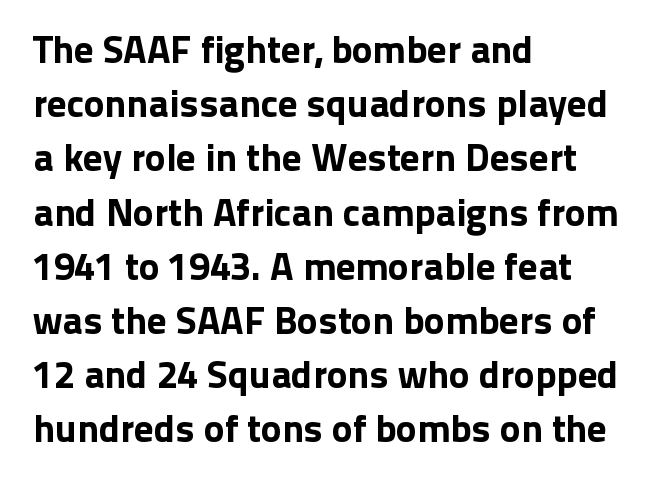
The image shows 39 px sans-serif type, upright; set left-aligned, normal line spacing (1.39x), normal letter spacing, not underlined; low stroke contrast and a medium x-height.
